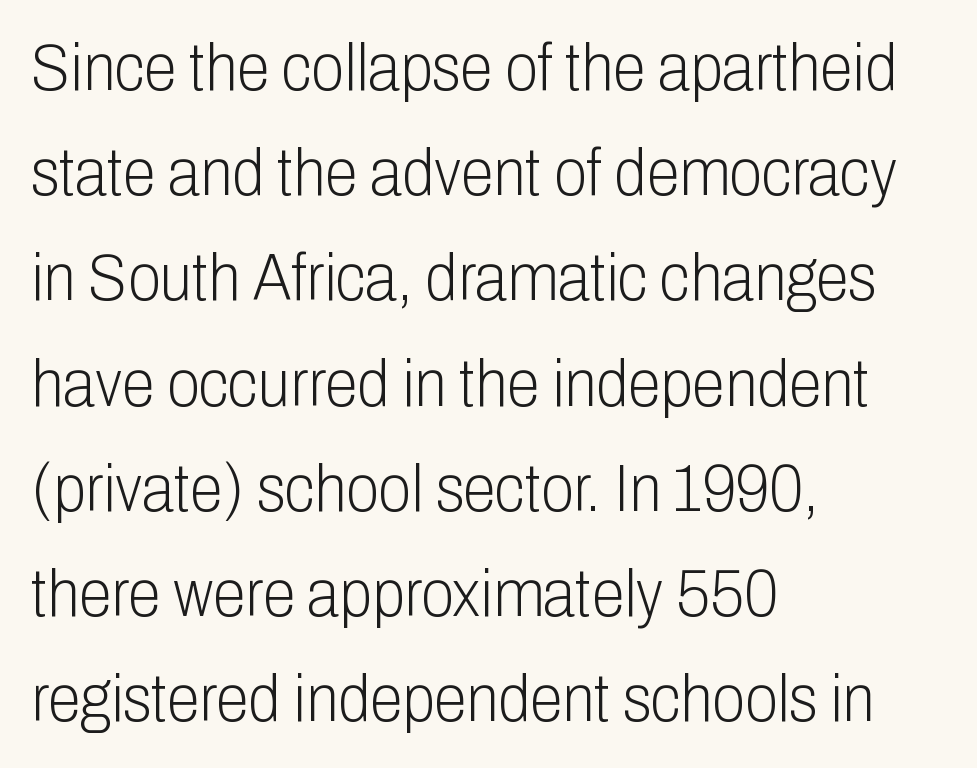
Q: Is the text bold? A: No.
Q: Is the text italic (slanted)? A: No, it is upright.
Q: Is the typeface a serif or a sans-serif typeface? A: Sans-serif.
Q: Is the text underlined? A: No.
Q: How is the paragraph aligned? A: Left-aligned.
Q: Is the spacing between letters normal or unusually wide? A: Normal.
Q: Is the spacing between lines tight, normal or loose? A: Normal.
Q: Width (condensed, normal, or wide)? A: Condensed.
Q: Stroke contrast? A: Low.
Q: x-height? A: Medium.
Q: Monospaced? A: No.
